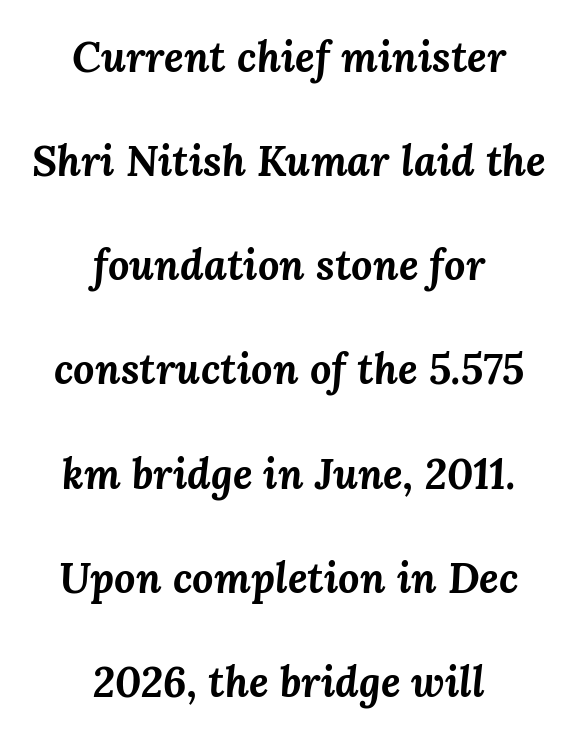
{"italic": "yes", "lean": "right", "slant_degrees": 3, "bold": "yes", "weight": "bold", "width": "normal", "stroke_contrast": "medium", "x_height": "medium", "monospaced": "no", "underline": "no", "align": "center", "line_spacing": "loose", "line_spacing_ratio": 2.48, "letter_spacing": "normal", "letter_spacing_em": 0.0, "glyph_px": 42}
